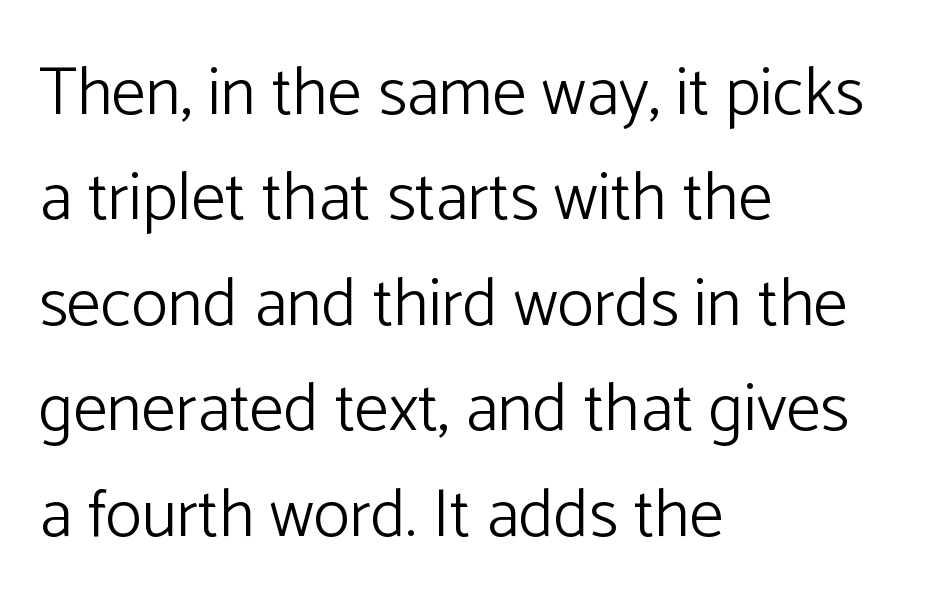
Q: Is the text bold? A: No.
Q: Is the text italic (slanted)? A: No, it is upright.
Q: Is the typeface a serif or a sans-serif typeface? A: Sans-serif.
Q: Is the text underlined? A: No.
Q: How is the paragraph aligned? A: Left-aligned.
Q: Is the spacing between letters normal or unusually wide? A: Normal.
Q: Is the spacing between lines tight, normal or loose? A: Normal.
Q: Width (condensed, normal, or wide)? A: Normal.
Q: Stroke contrast? A: Low.
Q: x-height? A: Medium.
Q: Monospaced? A: No.
